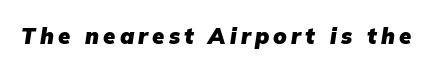
{"italic": "yes", "lean": "right", "slant_degrees": 9, "bold": "yes", "underline": "no", "glyph_px": 22}
